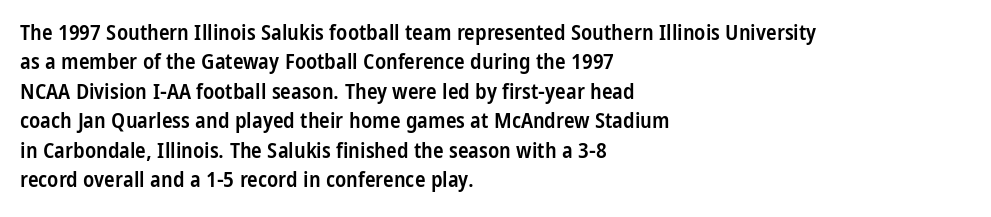
The image shows 22 px text type, upright; set left-aligned, normal line spacing (1.34x), normal letter spacing, not underlined.
